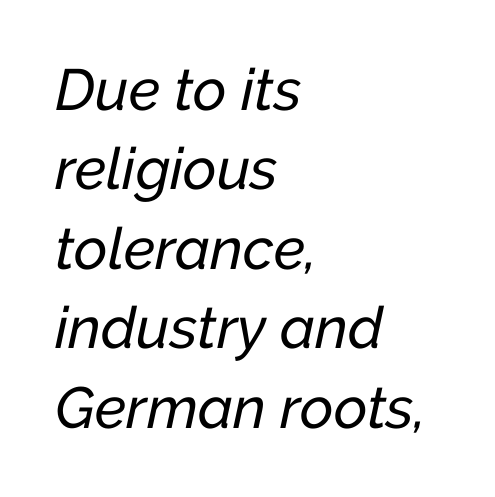
{"italic": "yes", "lean": "right", "slant_degrees": 12, "width": "normal", "stroke_contrast": "low", "x_height": "medium", "monospaced": "no", "underline": "no", "align": "left", "line_spacing": "normal", "line_spacing_ratio": 1.37, "letter_spacing": "normal", "letter_spacing_em": 0.0, "glyph_px": 58}
